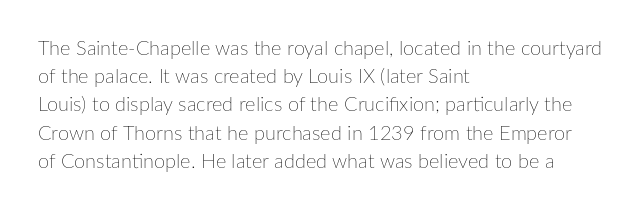
Nobody drew a line under any word here. When letters stand straight like this, we call the style roman or upright. The lines sit at an ordinary, default distance from one another. Summary of weight: not heavy and not bold.
